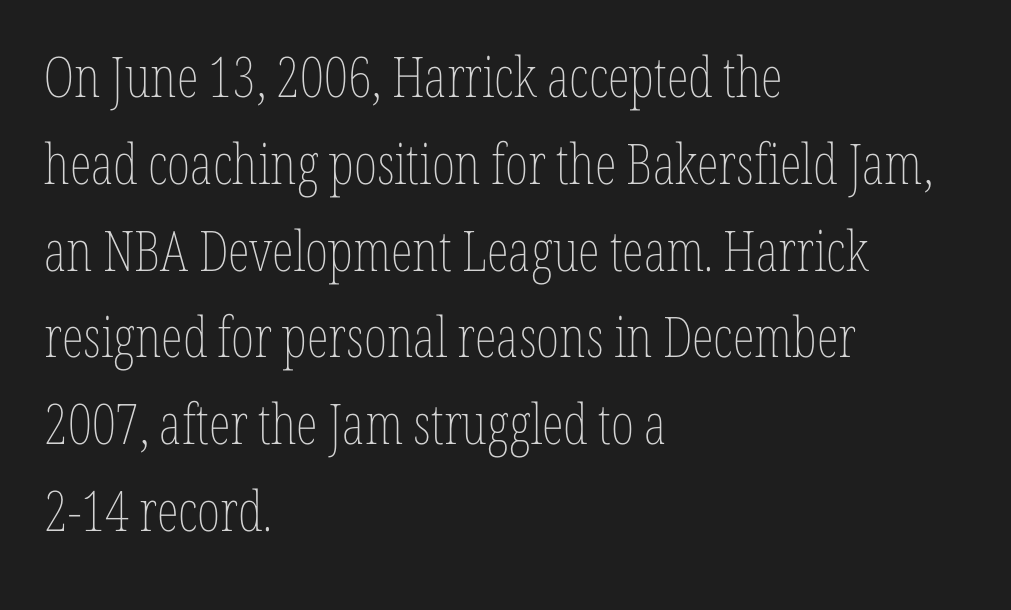
The image shows 56 px thin, condensed type, upright; set left-aligned, normal line spacing (1.55x), normal letter spacing, not underlined; low stroke contrast and a medium x-height.
